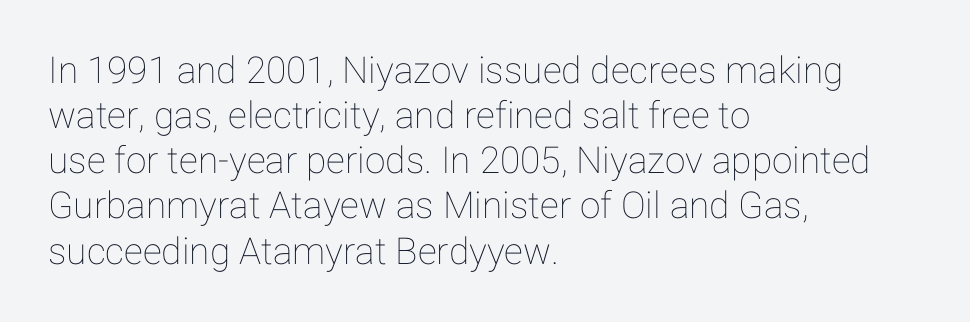
The image shows 37 px text type, upright; set left-aligned, line spacing 1.22x, normal letter spacing, not underlined; low stroke contrast and a medium x-height.
